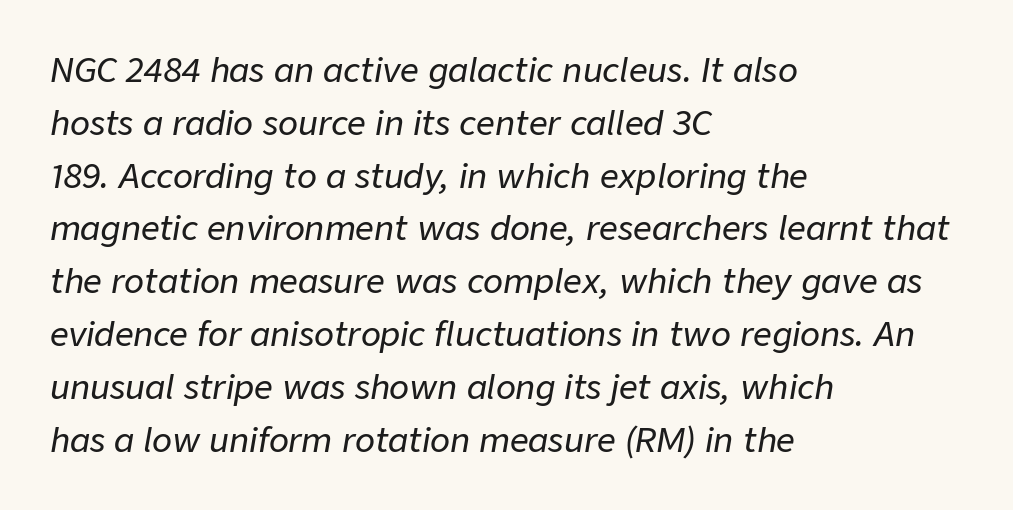
The image shows 33 px text type, italic (leaning right); set left-aligned, normal line spacing (1.6x), normal letter spacing, not underlined; low stroke contrast and a medium x-height.
